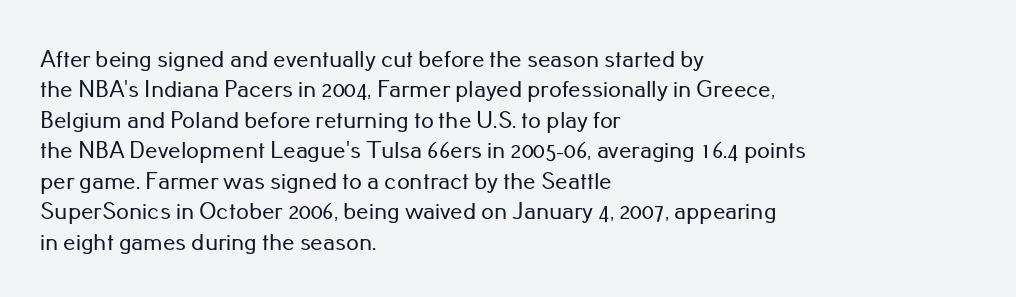
{"italic": "no", "underline": "no", "align": "left", "line_spacing_ratio": 1.22, "letter_spacing": "normal", "letter_spacing_em": 0.0, "glyph_px": 25}
